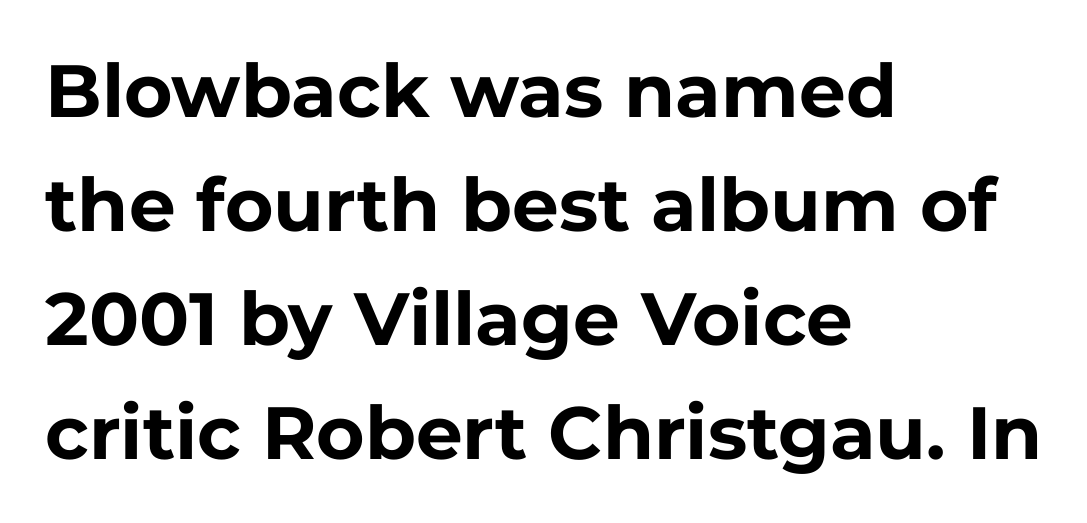
Pretty heavy lettering here — definitely bold. Caption: multi-line text, flush left, ragged right. These lines are rendered in a variable-pitch font. The rendering uses a moderate line-height, typical for paragraphs. A roman cut, with each character standing at attention.
